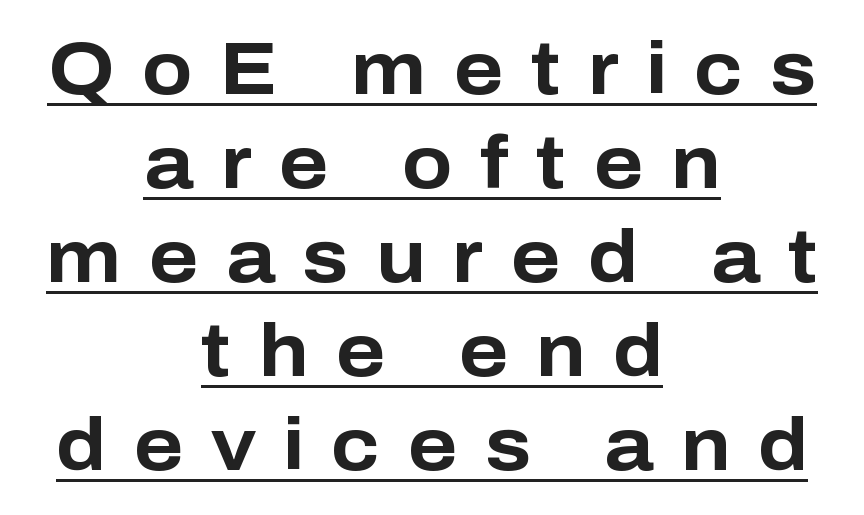
Check where the strokes stop: nothing finishes them off — pure sans. Caption: lettering with a line underneath. The font's upright variant was chosen for this text. Horizontally, the lines are justified to the midpoint only. The block of text has a typical density, with ordinary space between rows.
